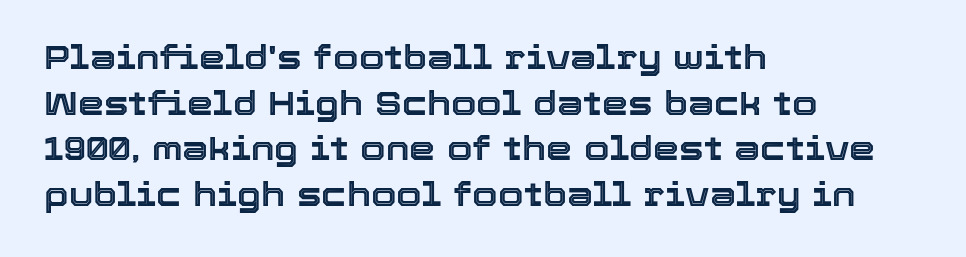
Q: Is the text italic (slanted)? A: No, it is upright.
Q: Is the text underlined? A: No.
Q: How is the paragraph aligned? A: Left-aligned.
Q: Is the spacing between letters normal or unusually wide? A: Normal.
Q: Is the spacing between lines tight, normal or loose? A: Normal.
Q: Width (condensed, normal, or wide)? A: Normal.
Q: x-height? A: Medium.
Q: Monospaced? A: No.
